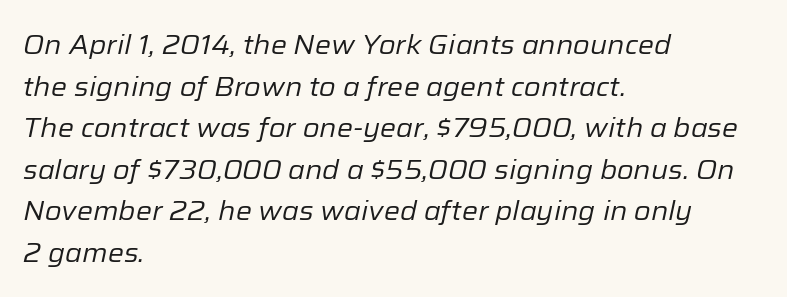
Q: Is the text bold? A: No.
Q: Is the text italic (slanted)? A: Yes, it leans right by about 12 degrees.
Q: Is the text underlined? A: No.
Q: How is the paragraph aligned? A: Left-aligned.
Q: Is the spacing between letters normal or unusually wide? A: Normal.
Q: Is the spacing between lines tight, normal or loose? A: Normal.
